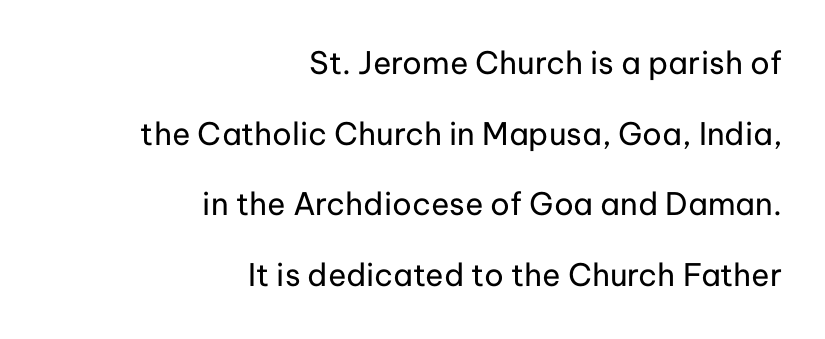
Q: Is the text bold? A: No.
Q: Is the text italic (slanted)? A: No, it is upright.
Q: Is the typeface a serif or a sans-serif typeface? A: Sans-serif.
Q: Is the text underlined? A: No.
Q: How is the paragraph aligned? A: Right-aligned.
Q: Is the spacing between letters normal or unusually wide? A: Normal.
Q: Is the spacing between lines tight, normal or loose? A: Loose.
Q: Width (condensed, normal, or wide)? A: Normal.
Q: Stroke contrast? A: Low.
Q: x-height? A: Medium.
Q: Monospaced? A: No.
